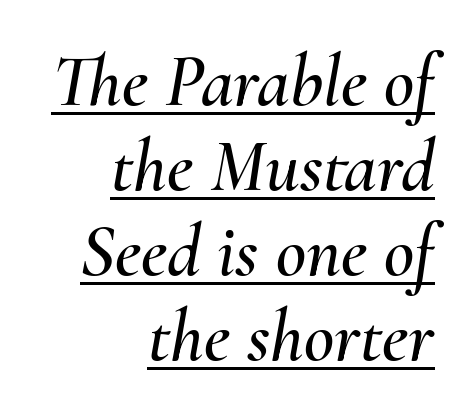
Q: Is the text italic (slanted)? A: Yes, it leans right by about 10 degrees.
Q: Is the text underlined? A: Yes.
Q: How is the paragraph aligned? A: Right-aligned.
Q: Is the spacing between letters normal or unusually wide? A: Normal.
Q: Is the spacing between lines tight, normal or loose? A: Tight.
Q: Width (condensed, normal, or wide)? A: Normal.
Q: Stroke contrast? A: Medium.
Q: x-height? A: Small.
Q: Monospaced? A: No.
